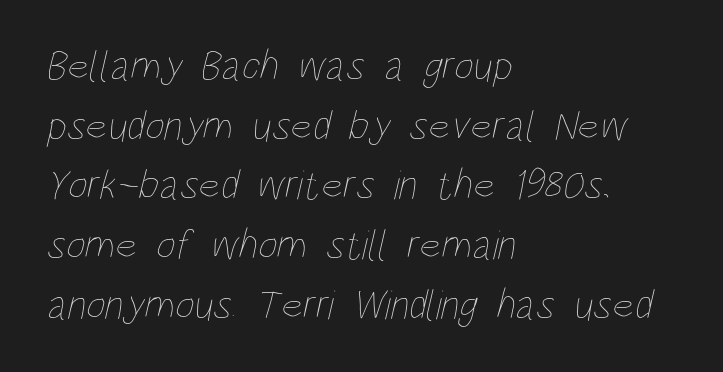
Proportional: the letters do not fall into vertical columns. The leading is moderate, giving the passage an even texture. Anything drawn beneath the words? Only blank space. The tracking reads as untouched default to a designer's eye. Weight class: somewhere from thin through regular. Every row of glyphs begins at an identical x-position on the left.
